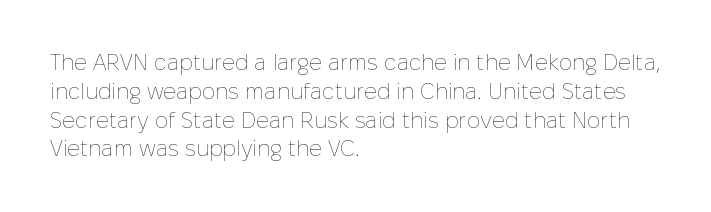
{"italic": "no", "bold": "no", "underline": "no", "align": "left", "line_spacing": "normal", "line_spacing_ratio": 1.31, "letter_spacing": "normal", "letter_spacing_em": 0.0, "glyph_px": 22}
